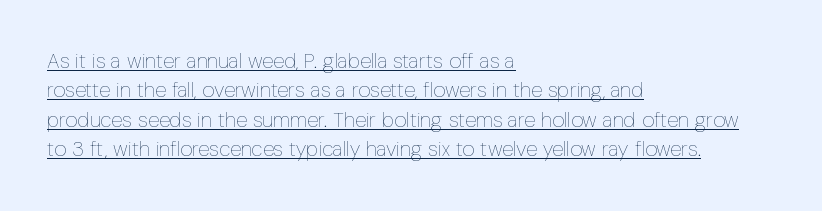
The image shows 21 px text type, upright; set left-aligned, normal line spacing (1.4x), normal letter spacing, underlined.
